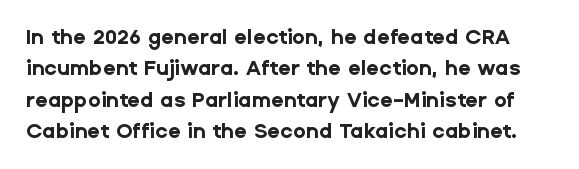
Q: Is the text bold? A: Yes.
Q: Is the text italic (slanted)? A: No, it is upright.
Q: Is the text underlined? A: No.
Q: Is the spacing between letters normal or unusually wide? A: Normal.
Q: Is the spacing between lines tight, normal or loose? A: Normal.
